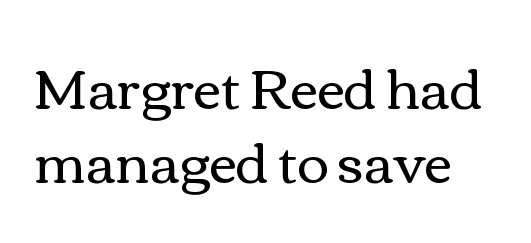
Q: Is the text bold? A: No.
Q: Is the text italic (slanted)? A: No, it is upright.
Q: Is the text underlined? A: No.
Q: Is the spacing between letters normal or unusually wide? A: Normal.
Q: Is the spacing between lines tight, normal or loose? A: Normal.
Q: Width (condensed, normal, or wide)? A: Wide.
Q: x-height? A: Medium.
Q: Monospaced? A: No.
